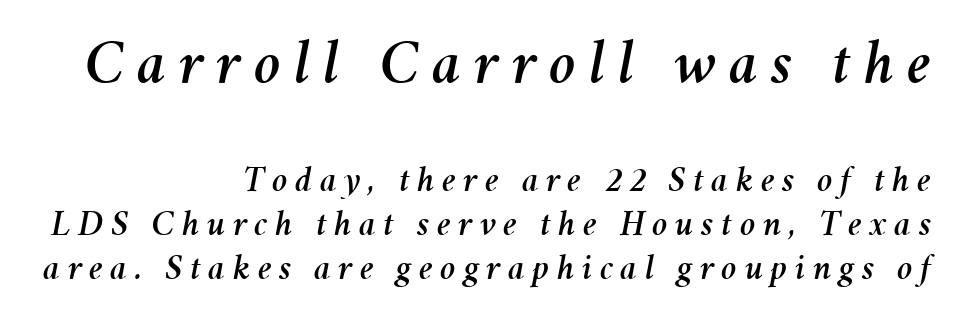
The image shows 64 px text type, italic (leaning right); set right-aligned, line spacing 1.19x, unusually wide letter spacing (+0.2 em), not underlined; the first (top) block is 1.73x larger; medium stroke contrast and a medium x-height.
